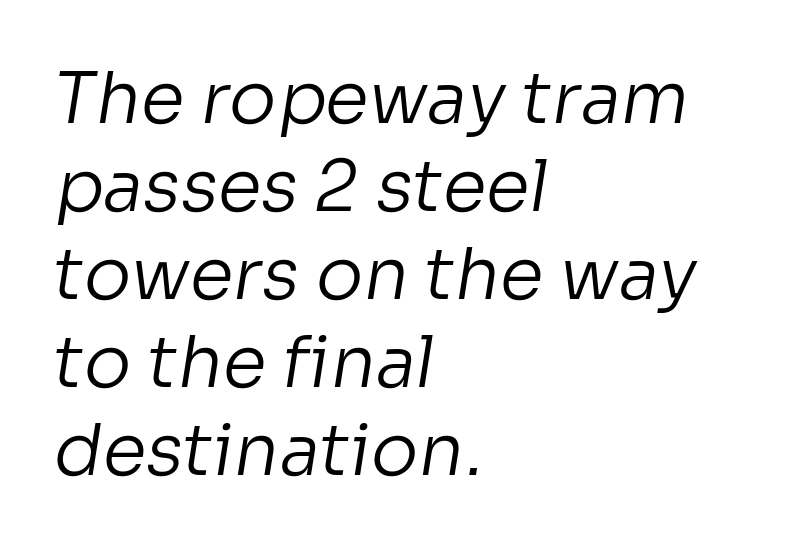
The image shows 71 px regular-weight sans-serif type; set left-aligned, line spacing 1.24x, normal letter spacing, not underlined; low stroke contrast and a medium x-height.
